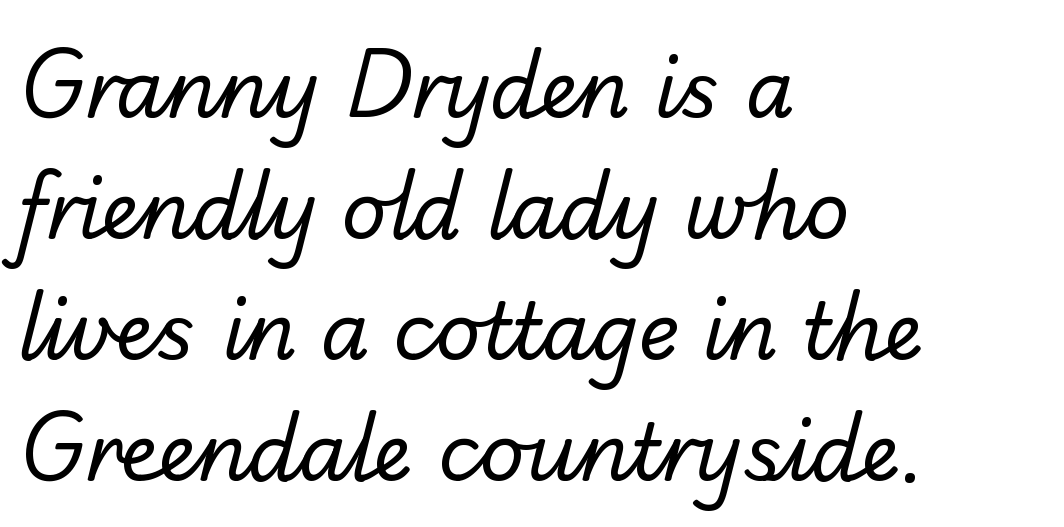
Has an underline been added? It has not. Heft: none added — not bold. Honestly, the letter spacing is just normal — you wouldn't notice it. What's the leading like? Ordinary, nothing unusual.
